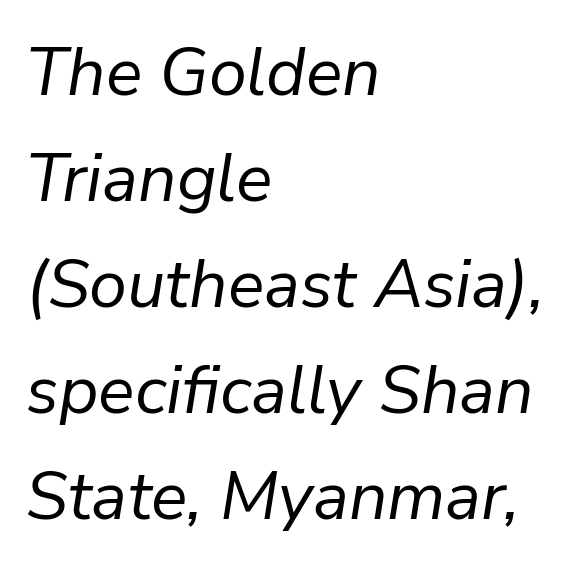
{"italic": "yes", "lean": "right", "slant_degrees": 9, "bold": "no", "weight": "regular", "width": "normal", "stroke_contrast": "low", "x_height": "medium", "monospaced": "no", "underline": "no", "align": "left", "line_spacing": "normal", "line_spacing_ratio": 1.56, "letter_spacing": "normal", "letter_spacing_em": 0.0, "glyph_px": 68}
